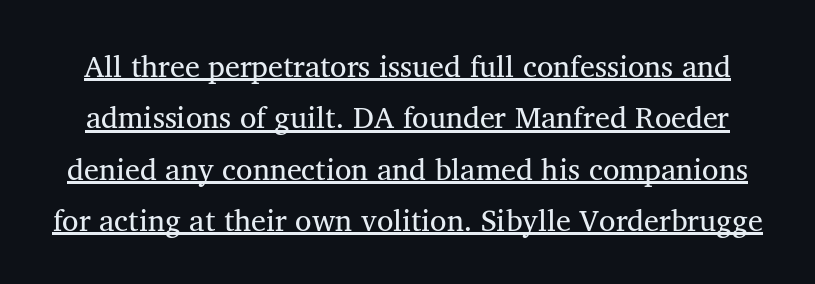
Glyph-to-glyph distance matches everyday printed text. The rendering shows small feet on the letterforms — a serif design. The passage shown is typed in a proportional face where columns would drift. Has an underline been added? It has.
